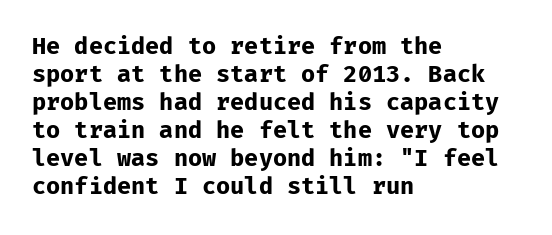
{"italic": "no", "bold": "yes", "underline": "no", "align": "left", "line_spacing_ratio": 1.22, "letter_spacing": "normal", "letter_spacing_em": 0.0, "glyph_px": 23}
